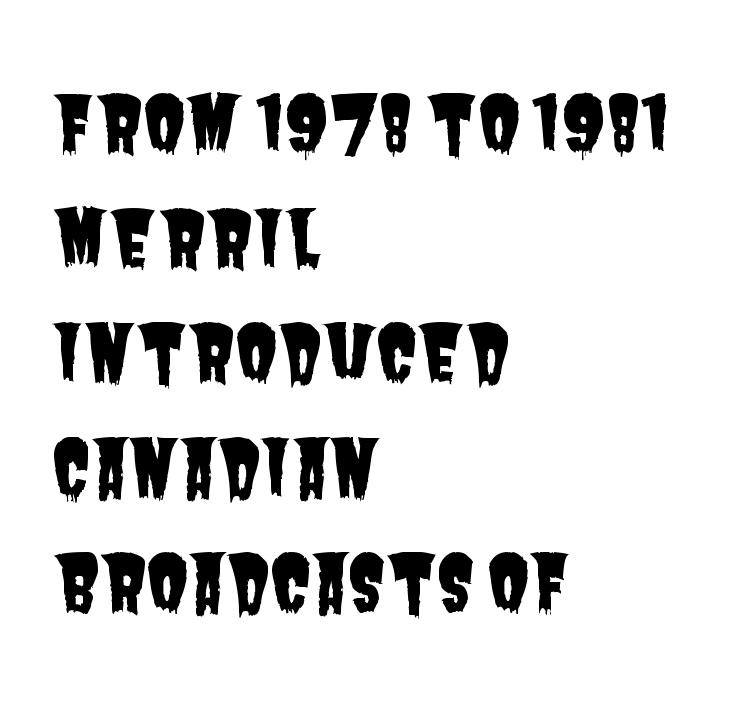
What's the leading like? Ordinary, nothing unusual. Tracking value appears to be zero — textbook default spacing. Has an underline been added? It has not. These lines are composed in type without serifs. Is this a fixed-width face? No — the glyphs have proportional, varying widths.
